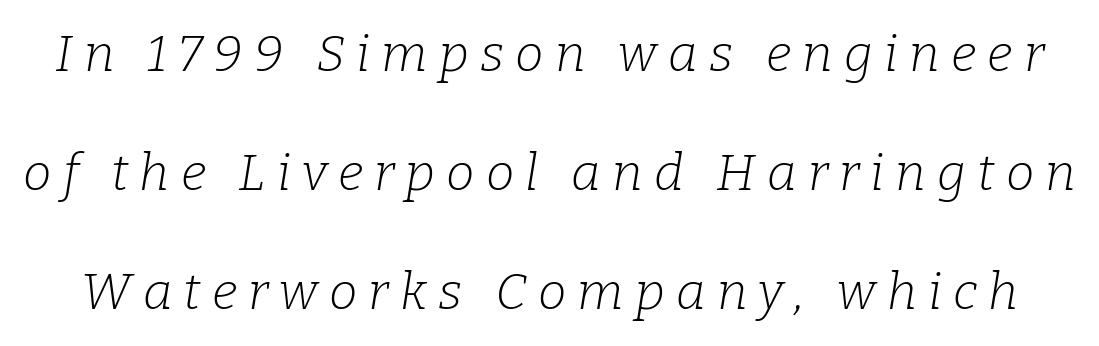
{"serif": "yes", "italic": "yes", "lean": "right", "slant_degrees": 9, "bold": "no", "weight": "light", "width": "normal", "stroke_contrast": "low", "x_height": "medium", "monospaced": "no", "underline": "no", "line_spacing": "loose", "line_spacing_ratio": 2.33, "letter_spacing": "wide", "letter_spacing_em": 0.22, "glyph_px": 51}
